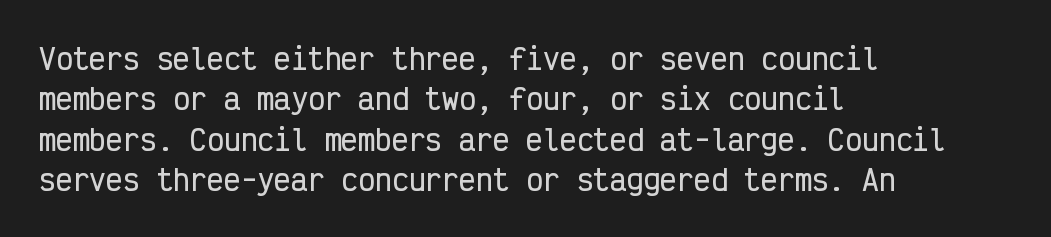
The image shows 28 px condensed sans-serif type, upright, monospaced; set left-aligned, normal line spacing (1.44x), normal letter spacing, not underlined; low stroke contrast and a medium x-height.
